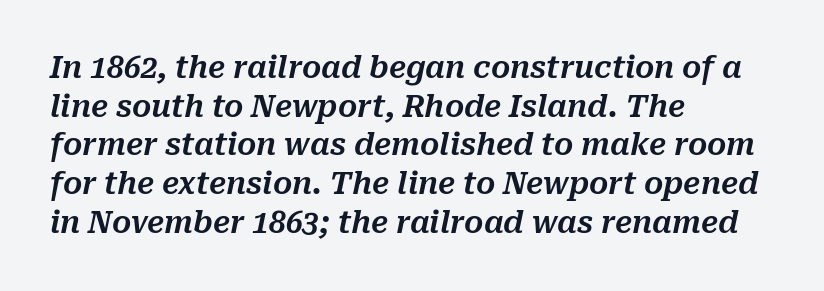
Posture: slanted. Is this a fixed-width face? No — the glyphs have proportional, varying widths. Here the glyphs are tracked normally, forming tight word shapes. The ragged edge is on the right, which tells us the setting is flush left.
